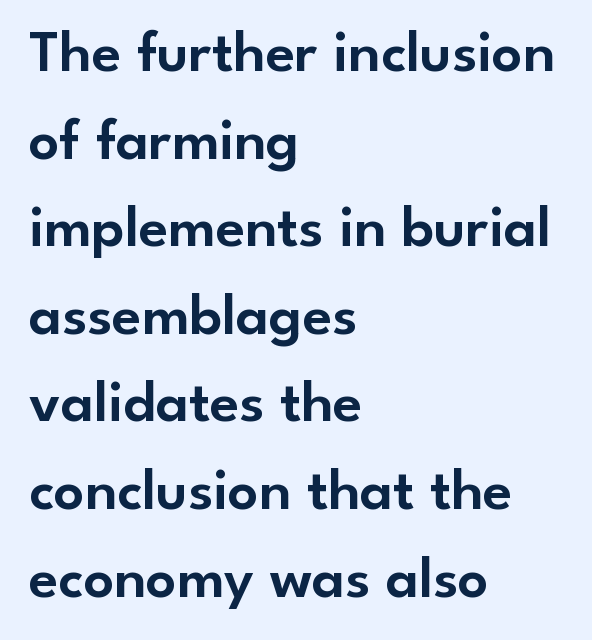
{"serif": "no", "italic": "no", "width": "normal", "stroke_contrast": "low", "x_height": "small", "monospaced": "no", "underline": "no", "align": "left", "line_spacing": "normal", "line_spacing_ratio": 1.46, "letter_spacing": "normal", "letter_spacing_em": 0.0, "glyph_px": 60}
